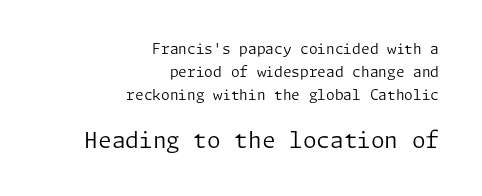
The image shows 22 px text type, upright; set right-aligned, normal line spacing (1.65x), normal letter spacing, not underlined; the second (bottom) block is 1.57x larger.
